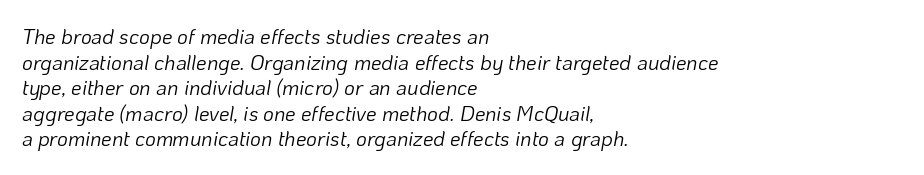
Emphasis-style slanted type is in use. How are the letters spaced? Ordinarily, with no added tracking. One-word summary of the alignment: left. The weight tops out at a normal text grade. This rendering features lettering with no underline.
